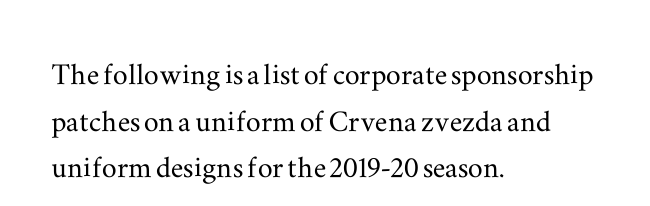
Q: Is the text italic (slanted)? A: No, it is upright.
Q: Is the typeface a serif or a sans-serif typeface? A: Serif.
Q: Is the text underlined? A: No.
Q: How is the paragraph aligned? A: Left-aligned.
Q: Is the spacing between letters normal or unusually wide? A: Normal.
Q: Is the spacing between lines tight, normal or loose? A: Normal.
Q: Width (condensed, normal, or wide)? A: Wide.
Q: Stroke contrast? A: Medium.
Q: x-height? A: Small.
Q: Monospaced? A: No.
